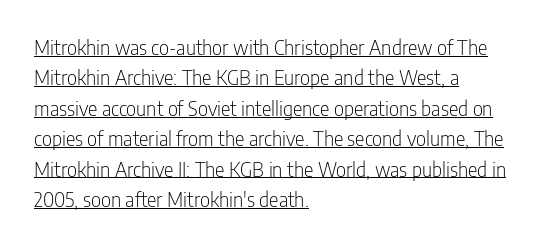
Q: Is the text bold? A: No.
Q: Is the text italic (slanted)? A: No, it is upright.
Q: Is the text underlined? A: Yes.
Q: How is the paragraph aligned? A: Left-aligned.
Q: Is the spacing between letters normal or unusually wide? A: Normal.
Q: Is the spacing between lines tight, normal or loose? A: Normal.
